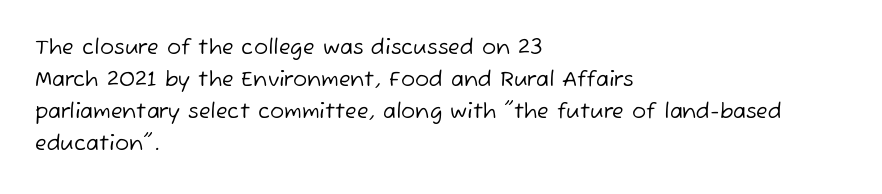
{"bold": "no", "underline": "no", "align": "left", "line_spacing": "normal", "line_spacing_ratio": 1.53, "letter_spacing": "normal", "letter_spacing_em": 0.0, "glyph_px": 21}
